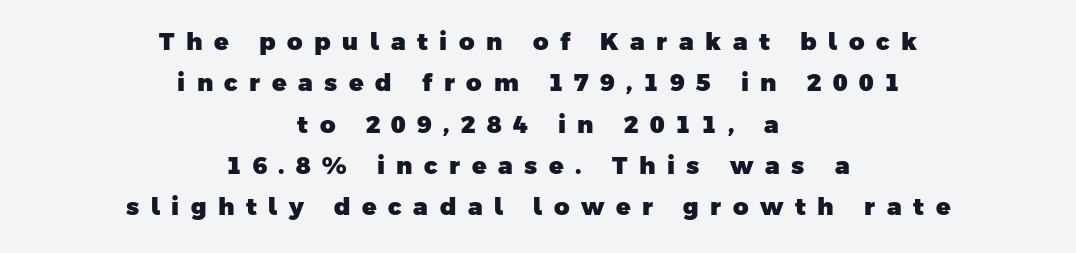
The image shows 24 px bold type; set centered, line spacing 1.72x, unusually wide letter spacing (+0.48 em), not underlined.
